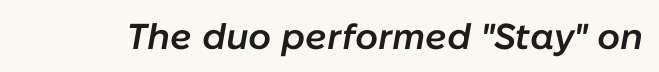
Q: Is the text bold? A: Semi-bold.
Q: Is the text italic (slanted)? A: Yes, it leans right by about 10 degrees.
Q: Is the text underlined? A: No.
Q: Is the spacing between letters normal or unusually wide? A: Normal.
Q: Width (condensed, normal, or wide)? A: Normal.
Q: Stroke contrast? A: Low.
Q: x-height? A: Medium.
Q: Monospaced? A: No.
